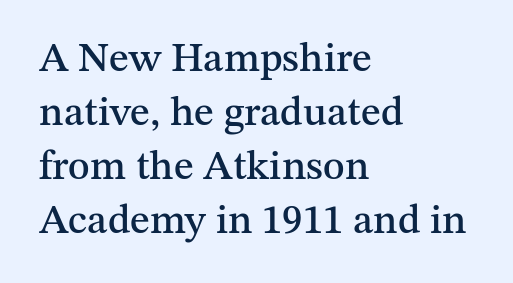
Small tapered or slab feet sit at the stroke ends, so this counts as serif. This sample uses plain, unmodified letter spacing. Think of a printed novel: that variable character pitch is what you see here. The rows are spaced the way most documents space them. When letters stand straight like this, we call the style roman or upright.
